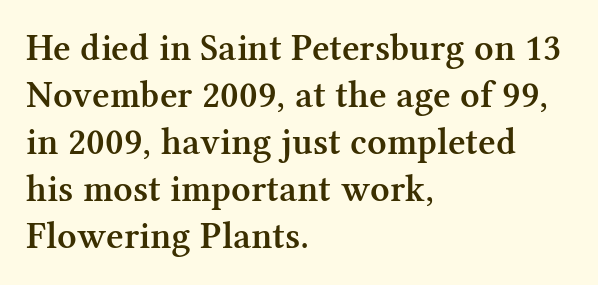
The passage shown is typeset with a serif family. Lines of text with bare space underneath. A bit beefed up — I'd call it semibold rather than bold. The face used here is rendered with its standard letterfit.
